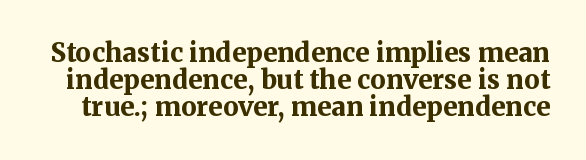
{"italic": "no", "bold": "yes", "underline": "no", "line_spacing": "tight", "line_spacing_ratio": 1.03, "letter_spacing": "normal", "letter_spacing_em": 0.0, "glyph_px": 26}
